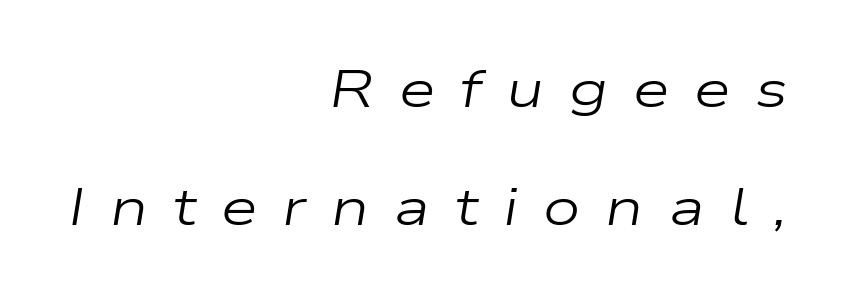
The passage shown is typed in a proportional face where columns would drift. The line-height multiplier appears high, well above default. Stroke mass is kept to a normal reading level or below. There's an unmistakable incline to the writing here. The letters are spread apart with noticeably loose tracking. One-word summary of the alignment: right.
